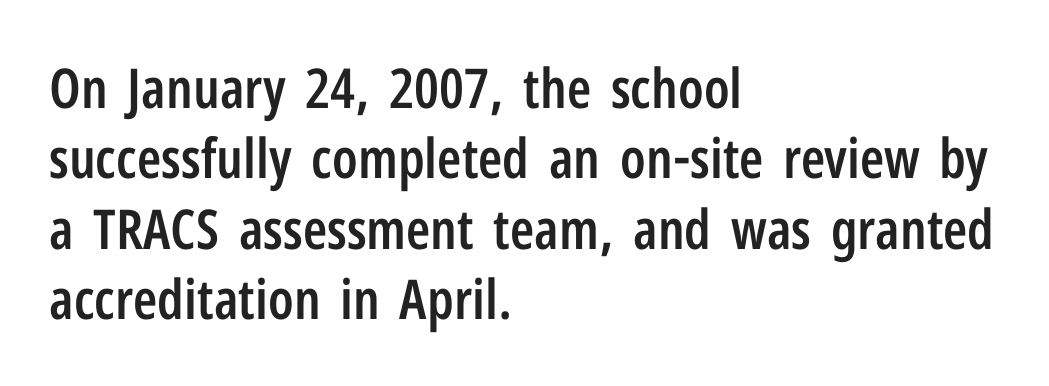
{"serif": "no", "italic": "no", "bold": "semi", "weight": "semibold", "width": "condensed", "stroke_contrast": "low", "x_height": "medium", "monospaced": "no", "underline": "no", "align": "left", "line_spacing": "normal", "line_spacing_ratio": 1.28, "letter_spacing": "normal", "letter_spacing_em": 0.0, "glyph_px": 55}
